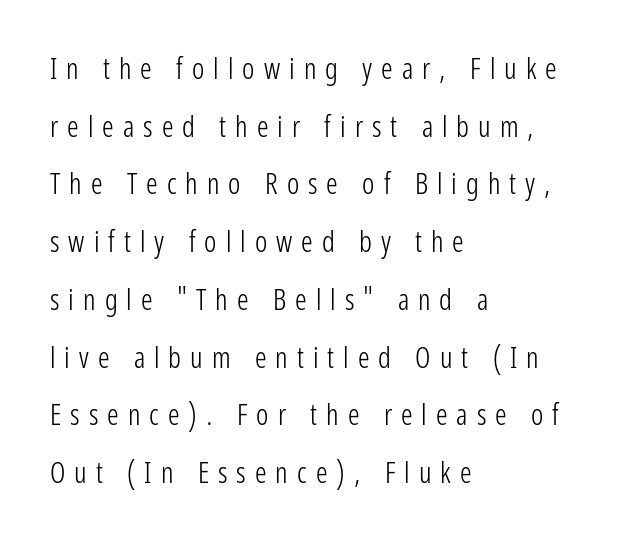
The weight tops out at a normal text grade. These lines are set flush left with a ragged right edge. Vertical spacing — loose. To sum up the face: it is a sans, with no serifs. Think of a printed novel: that variable character pitch is what you see here. Unlike italic type, these characters show no tilt at all.
